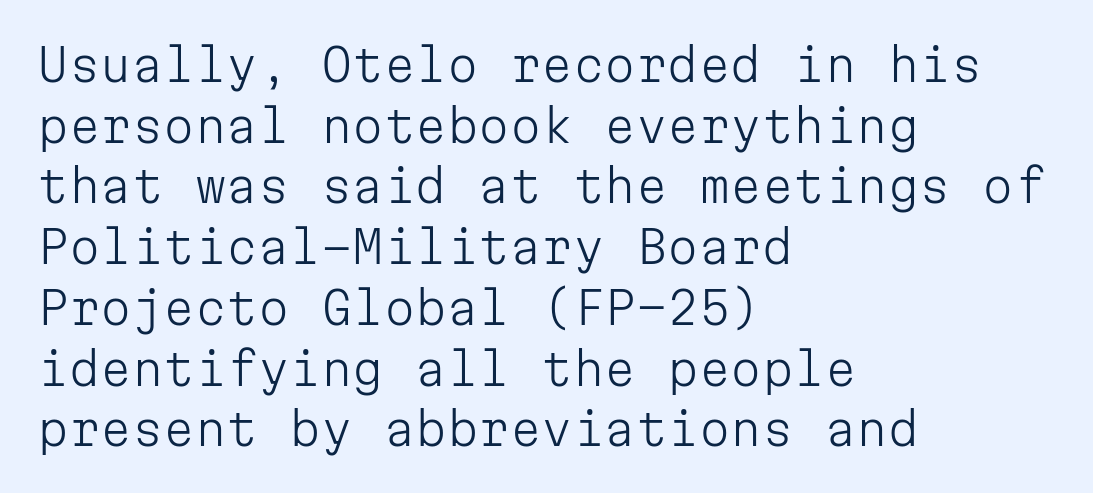
Is this a sans? Yes — the strokes have no serifs. The line texture is even and compact thanks to regular tracking. This sample uses an upright cut, with every glyph sitting square on the baseline. The passage shown is typed in a monospace face where columns stay perfectly aligned. Compared with a typical body face, this is equally light or lighter still.
